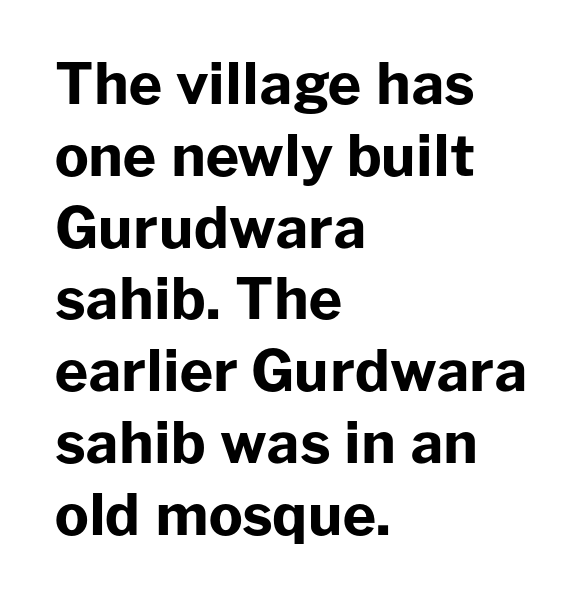
As a designer I'd log this as weight 700, bold. Just letters on the line, the space beneath them empty. One glance says typical: line gaps are just what's usual. The designer went with a sans here, leaving each stem footless. The lettering stays uniformly vertical, giving the passage a roman look.
